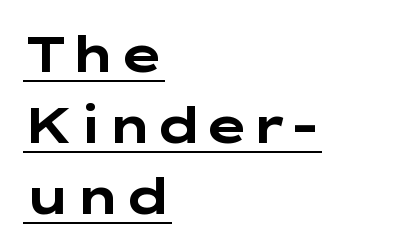
What decoration does the sample have? An underline. You can tell from the bare stems that sans-serif type was used. Normally led — the rows are evenly, conventionally spaced. If you drew a line through each stem, it would be perfectly vertical. A typesetter would call this zero additional tracking.
